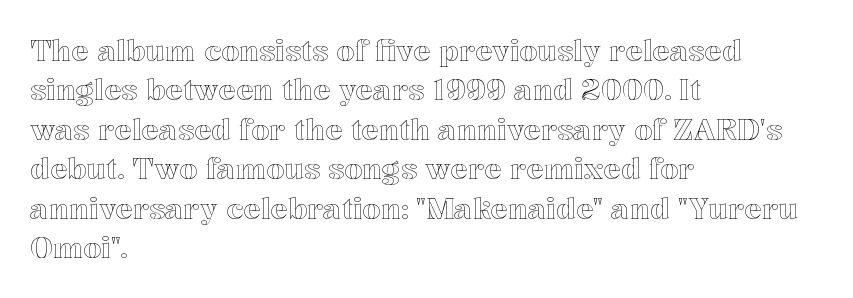
The image shows 29 px text type, upright; set left-aligned, normal line spacing (1.36x), normal letter spacing, not underlined; a medium x-height.
